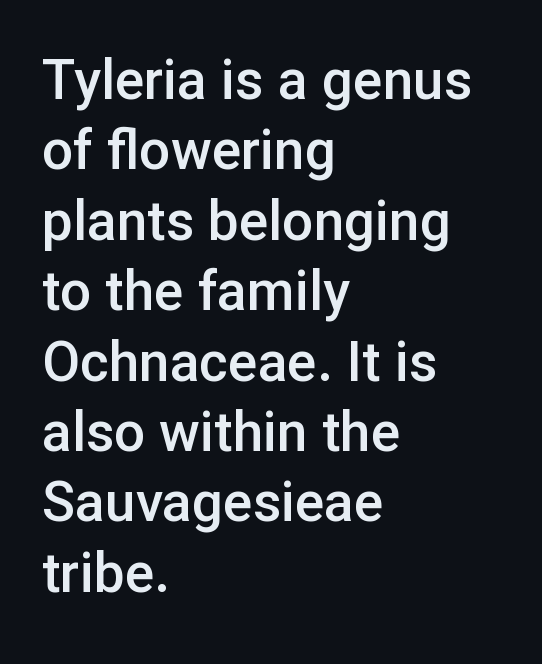
Q: Is the text bold? A: Semi-bold.
Q: Is the text italic (slanted)? A: No, it is upright.
Q: Is the typeface a serif or a sans-serif typeface? A: Sans-serif.
Q: Is the text underlined? A: No.
Q: How is the paragraph aligned? A: Left-aligned.
Q: Is the spacing between letters normal or unusually wide? A: Normal.
Q: Is the spacing between lines tight, normal or loose? A: Normal.
Q: Width (condensed, normal, or wide)? A: Normal.
Q: Stroke contrast? A: Low.
Q: x-height? A: Medium.
Q: Monospaced? A: No.
